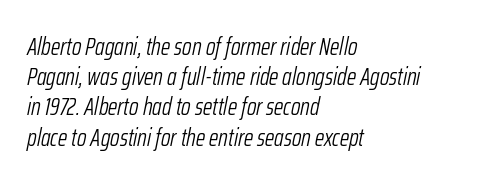
The image shows 24 px text type, italic (leaning right); set left-aligned, normal line spacing (1.26x), normal letter spacing, not underlined.
